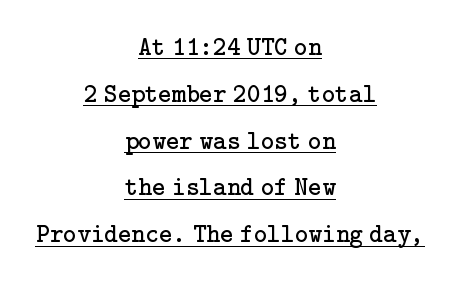
{"italic": "no", "bold": "no", "underline": "yes", "align": "center", "line_spacing_ratio": 1.8, "letter_spacing": "normal", "letter_spacing_em": 0.0, "glyph_px": 26}
